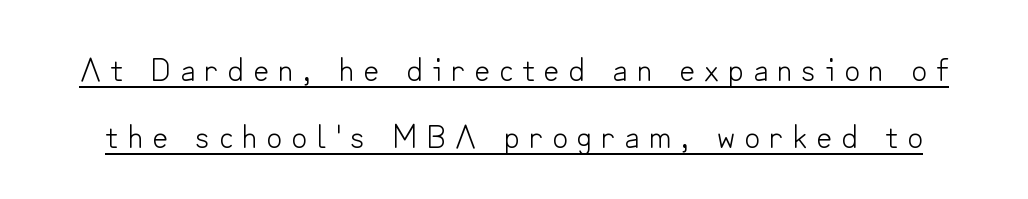
{"serif": "no", "italic": "no", "bold": "no", "weight": "light", "width": "normal", "stroke_contrast": "low", "x_height": "small", "monospaced": "no", "underline": "yes", "line_spacing": "loose", "line_spacing_ratio": 1.97, "letter_spacing": "wide", "letter_spacing_em": 0.27, "glyph_px": 34}
